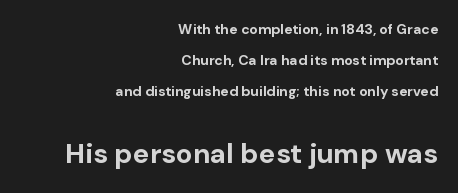
{"serif": "no", "italic": "no", "bold": "yes", "weight": "bold", "width": "normal", "stroke_contrast": "low", "x_height": "medium", "monospaced": "no", "underline": "no", "align": "right", "line_spacing": "loose", "line_spacing_ratio": 2.21, "letter_spacing": "normal", "letter_spacing_em": 0.0, "larger_block": "second", "size_ratio": 2.0, "glyph_px": 28}
